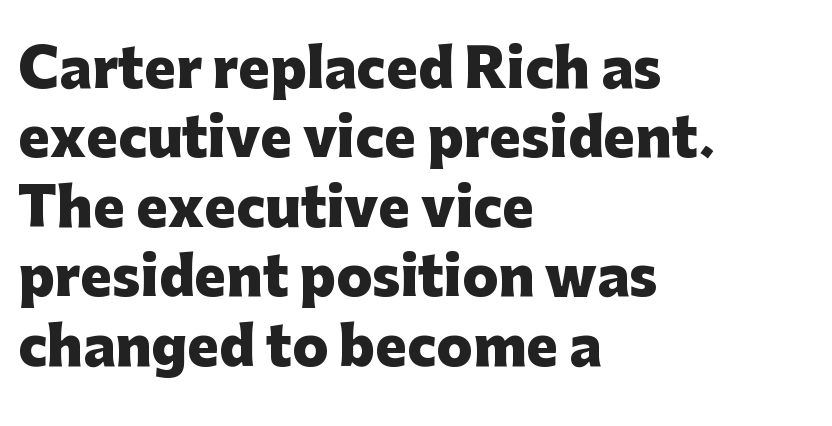
The image shows 53 px heavy sans-serif type, upright; set left-aligned, normal line spacing (1.31x), normal letter spacing, not underlined; low stroke contrast and a medium x-height.
